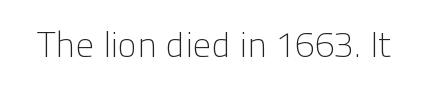
The image shows 36 px light sans-serif type, upright; set normal letter spacing, not underlined; low stroke contrast and a medium x-height.
